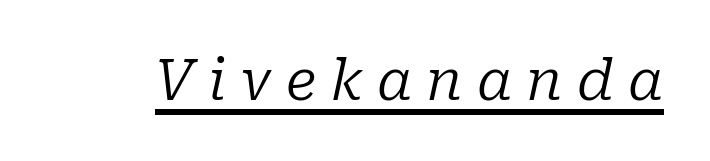
{"serif": "yes", "italic": "yes", "lean": "right", "slant_degrees": 10, "bold": "no", "weight": "regular", "width": "normal", "stroke_contrast": "low", "x_height": "medium", "monospaced": "no", "underline": "yes", "letter_spacing": "wide", "letter_spacing_em": 0.25, "glyph_px": 57}
